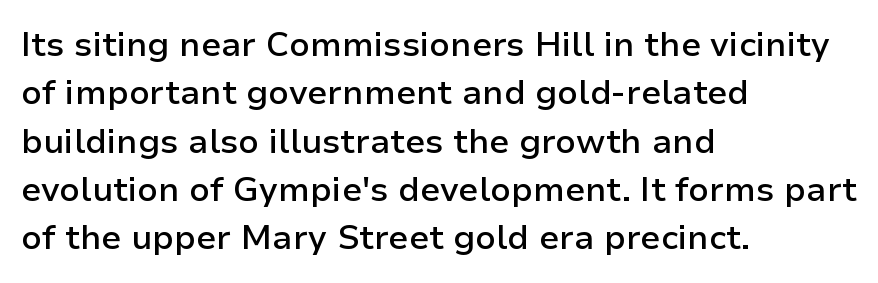
{"serif": "no", "italic": "no", "bold": "semi", "weight": "semibold", "width": "normal", "stroke_contrast": "low", "x_height": "medium", "monospaced": "no", "underline": "no", "align": "left", "line_spacing": "normal", "line_spacing_ratio": 1.42, "letter_spacing": "normal", "letter_spacing_em": 0.0, "glyph_px": 34}
